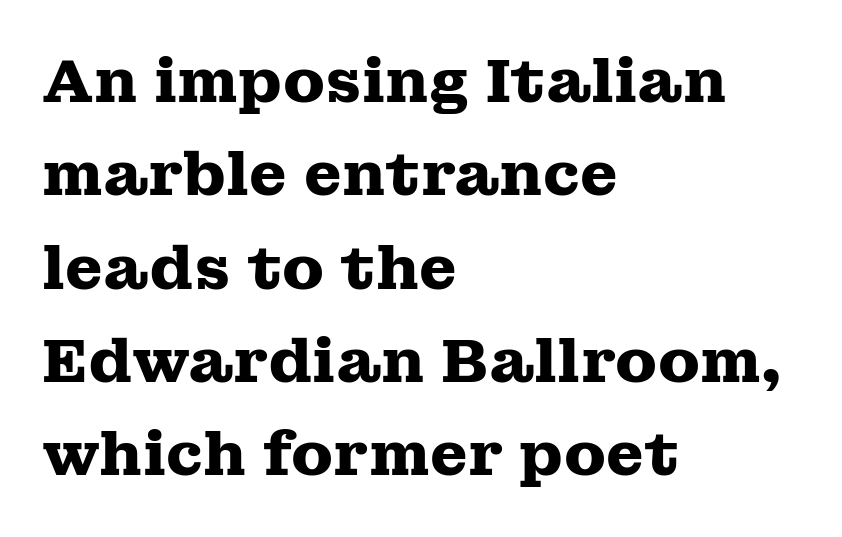
{"serif": "yes", "italic": "no", "bold": "yes", "weight": "heavy", "width": "wide", "stroke_contrast": "medium", "x_height": "medium", "monospaced": "no", "underline": "no", "align": "left", "line_spacing": "normal", "line_spacing_ratio": 1.53, "letter_spacing": "normal", "letter_spacing_em": 0.0, "glyph_px": 61}
